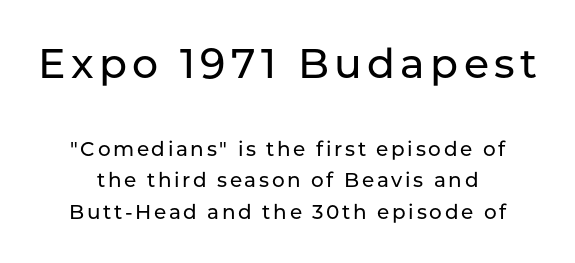
{"serif": "no", "italic": "no", "width": "normal", "stroke_contrast": "low", "x_height": "medium", "monospaced": "no", "underline": "no", "align": "center", "line_spacing": "normal", "line_spacing_ratio": 1.58, "larger_block": "first", "size_ratio": 2.05, "glyph_px": 41}
